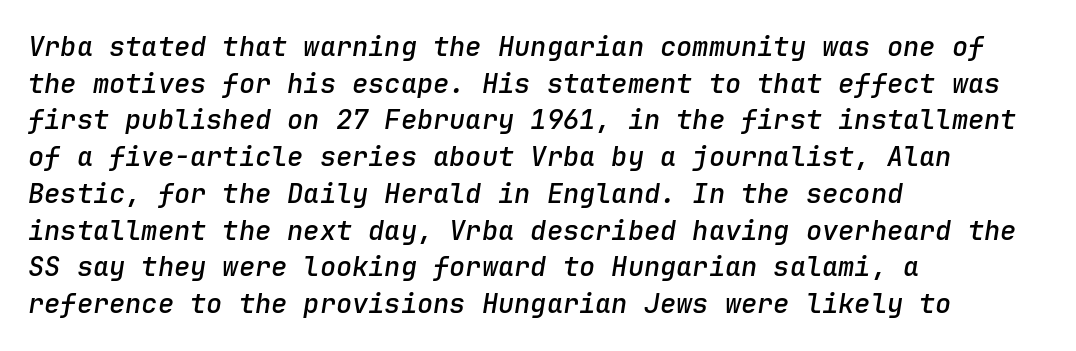
In CSS terms this would be text-align: left. Beneath every word, the page is bare. Between one letter and the next there's only the usual sliver of space. A somewhat darkened texture: the type is semibold rather than bold.
